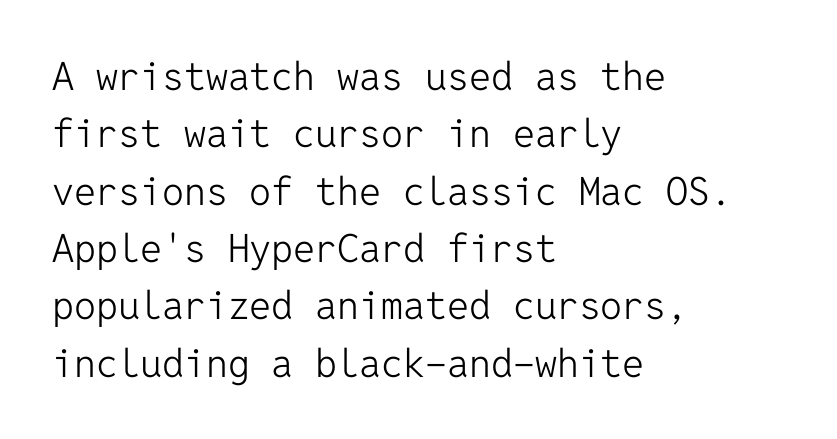
Is the block centered? No — it sits flush against the left margin. Horizontal bands of white between lines are of average thickness. Serif or sans? Sans — the stroke terminals are bare. Fixed-width glyphs throughout — classic coding-font behaviour.
